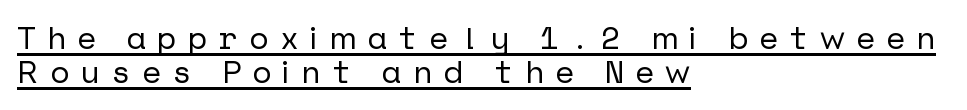
Q: Is the text italic (slanted)? A: No, it is upright.
Q: Is the typeface a serif or a sans-serif typeface? A: Sans-serif.
Q: Is the text underlined? A: Yes.
Q: How is the paragraph aligned? A: Left-aligned.
Q: Is the spacing between letters normal or unusually wide? A: Unusually wide.
Q: Is the spacing between lines tight, normal or loose? A: Tight.
Q: Width (condensed, normal, or wide)? A: Normal.
Q: Stroke contrast? A: Low.
Q: x-height? A: Medium.
